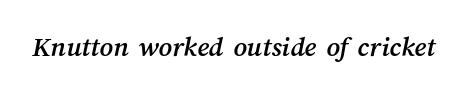
Q: Is the text underlined? A: No.
Q: Is the spacing between letters normal or unusually wide? A: Normal.
Q: Width (condensed, normal, or wide)? A: Normal.
Q: Stroke contrast? A: Medium.
Q: x-height? A: Medium.
Q: Monospaced? A: No.
